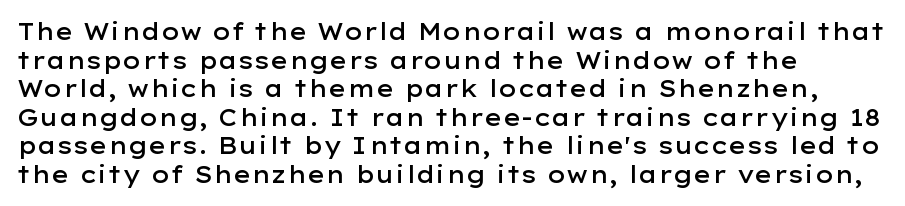
The image shows 23 px text type, upright; set left-aligned, line spacing 1.24x, normal letter spacing, not underlined.
